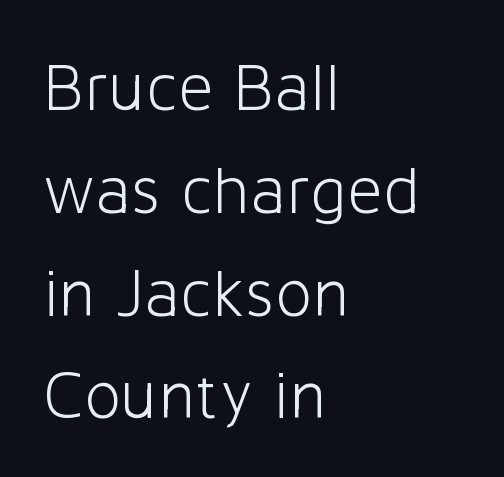
The image shows 69 px light sans-serif type, upright; set left-aligned, normal line spacing (1.49x), normal letter spacing, not underlined; low stroke contrast and a medium x-height.
